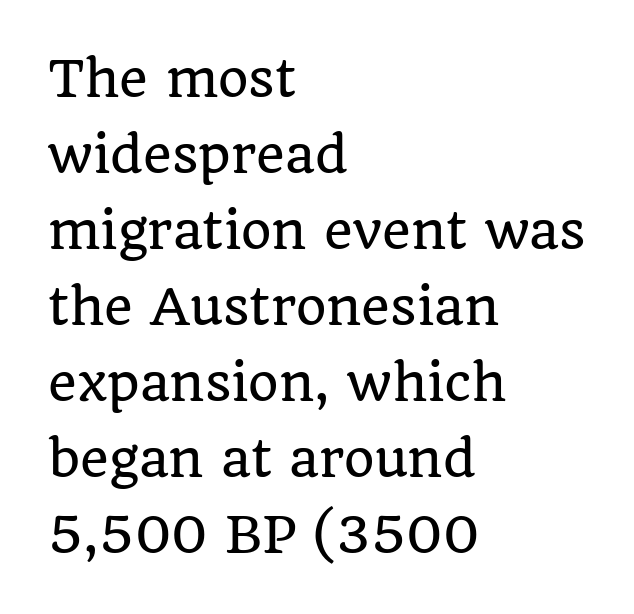
The image shows 49 px serif type, upright; set left-aligned, normal line spacing (1.55x), normal letter spacing, not underlined; low stroke contrast and a large x-height.
